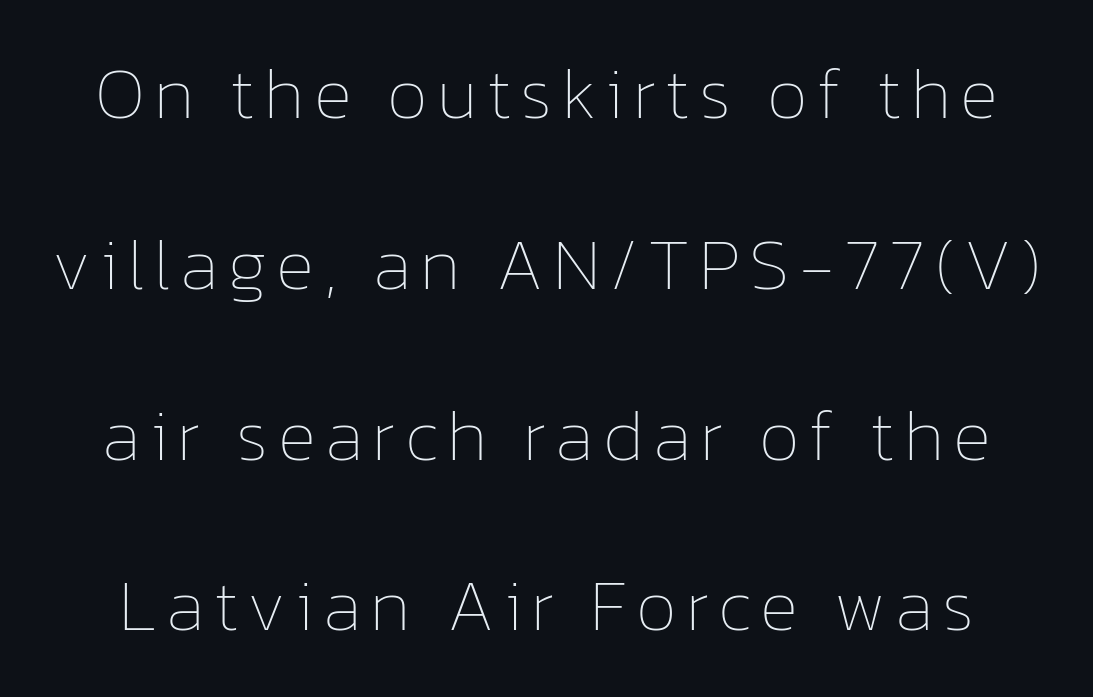
Designer's note — italics off, roman on. Any mark beneath the type? The region is blank. A great deal of white space separates one row of letters from the next. This sample has the flowing, uneven cadence of proportional lettering.
